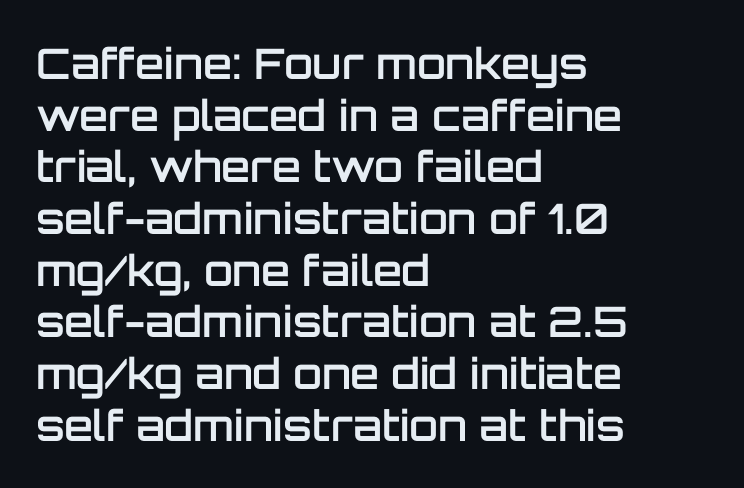
{"serif": "no", "italic": "no", "bold": "semi", "weight": "semibold", "width": "normal", "stroke_contrast": "low", "x_height": "large", "monospaced": "no", "underline": "no", "align": "left", "line_spacing_ratio": 1.23, "letter_spacing": "normal", "letter_spacing_em": 0.0, "glyph_px": 42}
